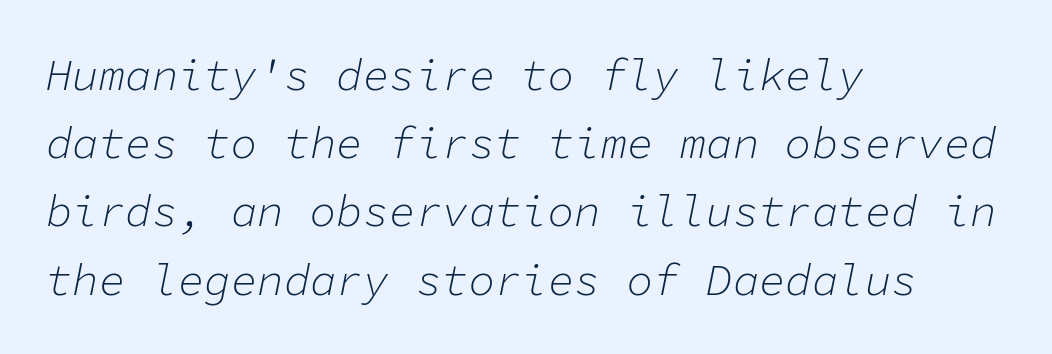
{"italic": "yes", "lean": "right", "slant_degrees": 11, "bold": "no", "weight": "light", "width": "normal", "stroke_contrast": "low", "x_height": "medium", "monospaced": "yes", "underline": "no", "align": "left", "line_spacing": "normal", "line_spacing_ratio": 1.55, "letter_spacing": "normal", "letter_spacing_em": 0.0, "glyph_px": 44}
